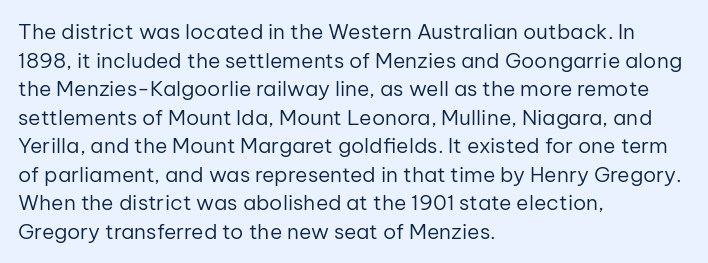
Line beginnings align vertically; line endings do not. Whoever set this chose a conventional vertical rhythm. Stroke mass is kept to a normal reading level or below. Nobody touched the tracking dial on this one.
